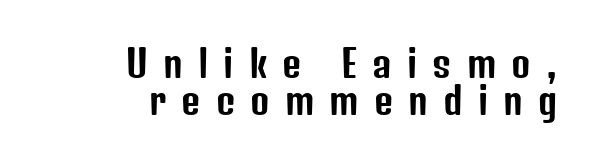
The image shows 37 px condensed sans-serif type, upright; set right-aligned, tight line spacing (1.01x), unusually wide letter spacing (+0.41 em), not underlined; low stroke contrast and a medium x-height.
